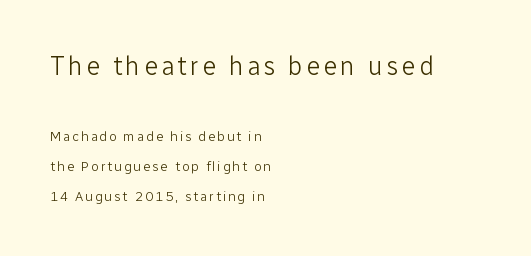
Scale decreases going downward across the two blocks. Short and long lines alike share a common starting point at left. The passage shown stacks its lines with a broad gap. Decoration check: the copy has no underline.
